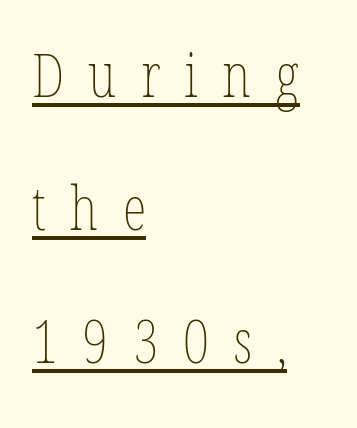
The image shows 61 px thin, condensed type, upright; set left-aligned, loose line spacing (2.18x), unusually wide letter spacing (+0.4 em), underlined; low stroke contrast and a medium x-height.
